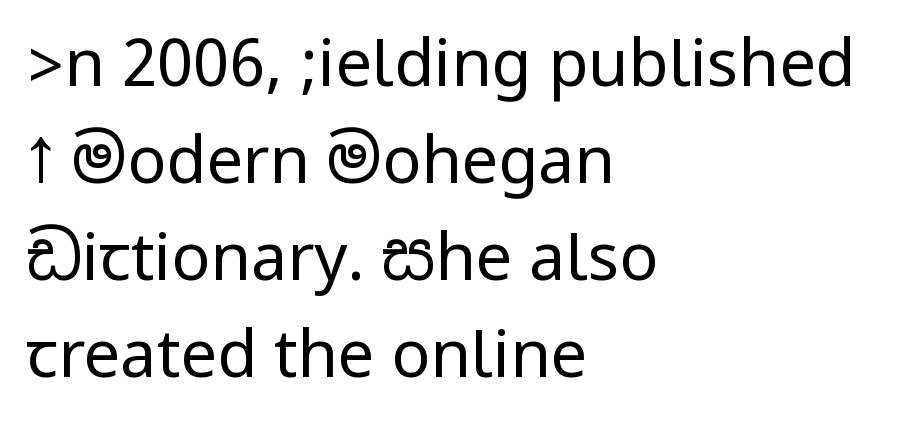
Q: Is the text bold? A: No.
Q: Is the text italic (slanted)? A: No, it is upright.
Q: Is the typeface a serif or a sans-serif typeface? A: Sans-serif.
Q: Is the text underlined? A: No.
Q: How is the paragraph aligned? A: Left-aligned.
Q: Is the spacing between letters normal or unusually wide? A: Normal.
Q: Is the spacing between lines tight, normal or loose? A: Normal.
Q: Width (condensed, normal, or wide)? A: Condensed.
Q: Stroke contrast? A: Low.
